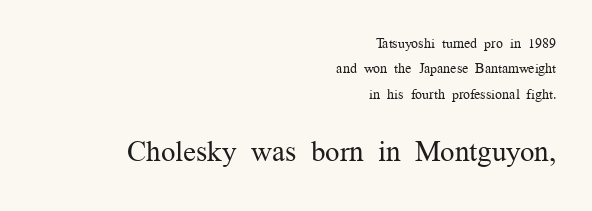
{"serif": "yes", "italic": "no", "bold": "no", "weight": "regular", "width": "normal", "stroke_contrast": "medium", "x_height": "medium", "monospaced": "no", "underline": "no", "align": "right", "line_spacing_ratio": 1.82, "letter_spacing": "normal", "letter_spacing_em": 0.0, "larger_block": "second", "size_ratio": 2.07, "glyph_px": 29}
